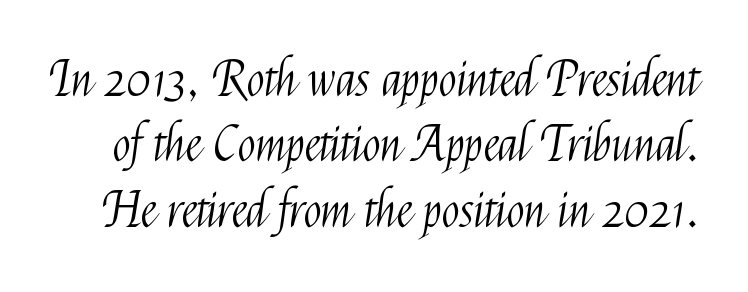
{"serif": "no", "bold": "no", "weight": "light", "width": "condensed", "stroke_contrast": "medium", "x_height": "medium", "monospaced": "no", "underline": "no", "line_spacing": "normal", "line_spacing_ratio": 1.36, "letter_spacing": "normal", "letter_spacing_em": 0.0, "glyph_px": 48}
